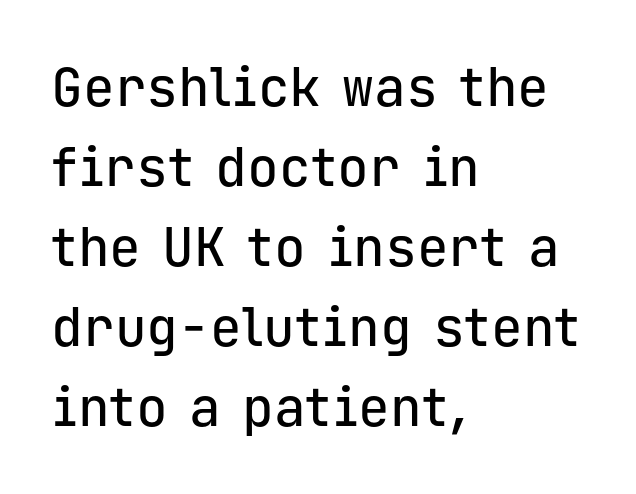
The image shows 53 px sans-serif type, upright, monospaced; set left-aligned, normal line spacing (1.51x), normal letter spacing, not underlined; low stroke contrast and a medium x-height.
